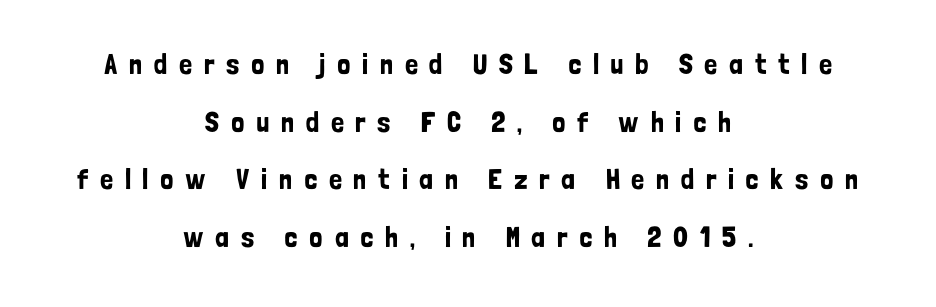
{"serif": "no", "italic": "no", "width": "condensed", "stroke_contrast": "low", "x_height": "medium", "monospaced": "no", "underline": "no", "align": "center", "line_spacing": "loose", "line_spacing_ratio": 1.99, "letter_spacing": "wide", "letter_spacing_em": 0.4, "glyph_px": 29}
